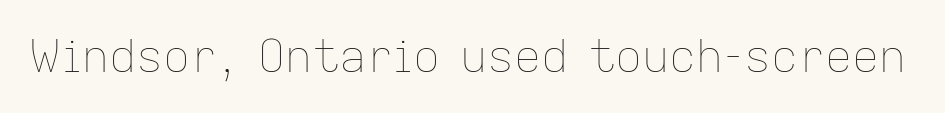
The image shows 45 px thin type, upright; set normal letter spacing, not underlined; low stroke contrast and a medium x-height.
